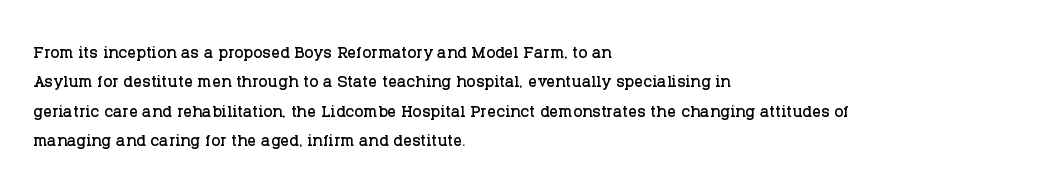
{"italic": "no", "underline": "no", "align": "left", "line_spacing": "normal", "line_spacing_ratio": 1.33, "letter_spacing": "normal", "letter_spacing_em": 0.0, "glyph_px": 22}
